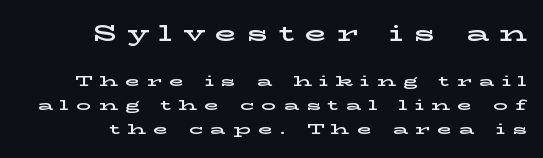
The line texture is sparse and dotted thanks to wide tracking. Look at the glyph heights: the upper group is clearly the bigger setting. This sample uses an upright cut, with every glyph sitting square on the baseline. Underlining? Definitely not there. Honestly, the row spacing looks completely unremarkable.
